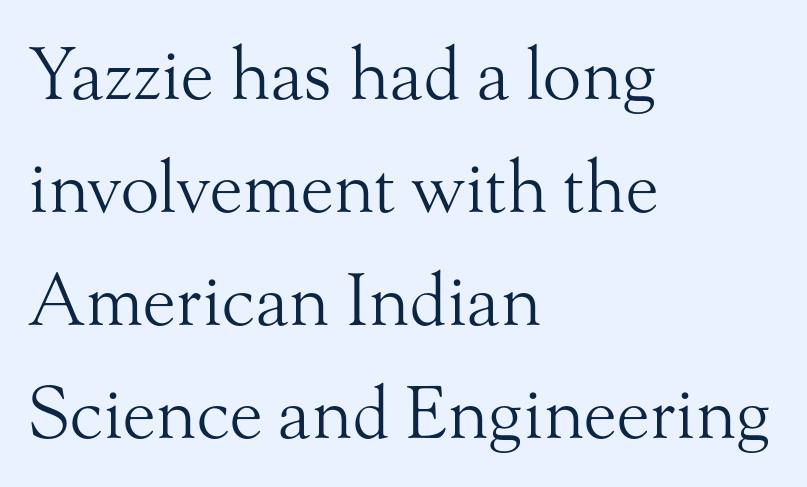
The rendering anchors every line to the left-hand side. When letters stand straight like this, we call the style roman or upright. Each row of text sits above clean, open space. One glance says typical: line gaps are just what's usual.
